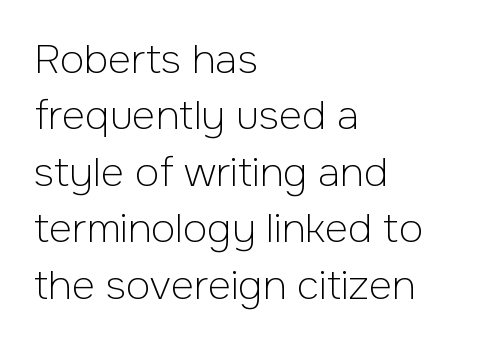
The image shows 40 px light sans-serif type, upright; set left-aligned, normal line spacing (1.41x), normal letter spacing, not underlined; low stroke contrast and a medium x-height.
